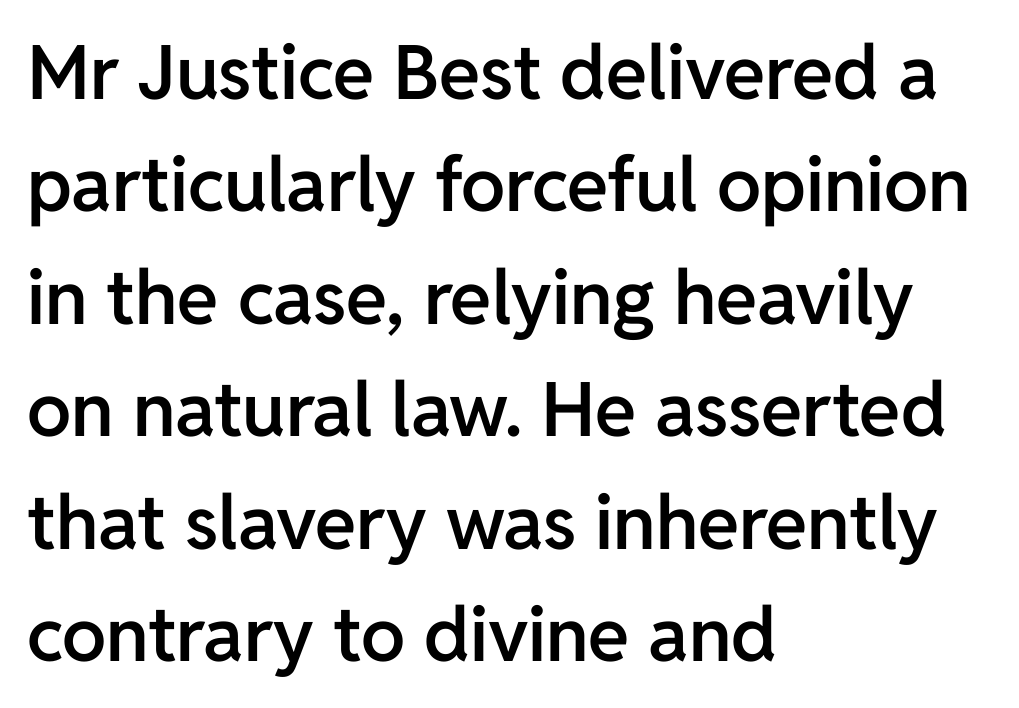
The image shows 75 px semibold sans-serif type, upright; set left-aligned, normal line spacing (1.5x), normal letter spacing, not underlined; low stroke contrast and a medium x-height.
